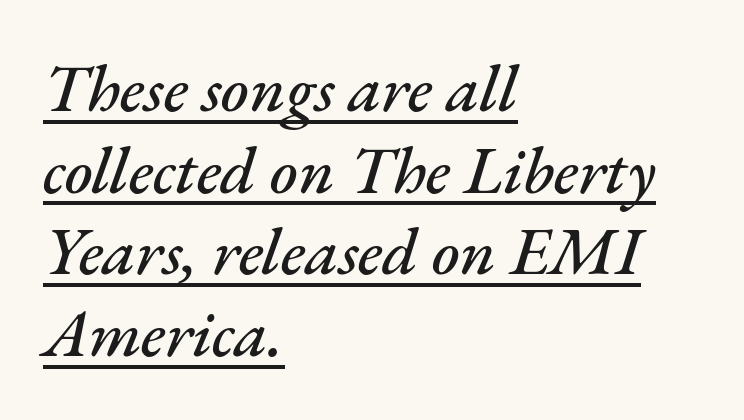
{"italic": "yes", "lean": "right", "slant_degrees": 17, "width": "normal", "stroke_contrast": "medium", "x_height": "small", "monospaced": "no", "underline": "yes", "align": "left", "line_spacing_ratio": 1.22, "letter_spacing": "normal", "letter_spacing_em": 0.0, "glyph_px": 67}
